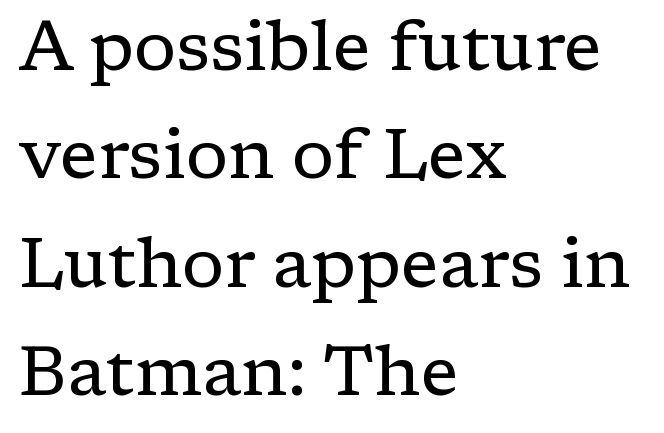
{"serif": "yes", "italic": "no", "bold": "no", "weight": "regular", "width": "normal", "stroke_contrast": "low", "x_height": "medium", "monospaced": "no", "underline": "no", "align": "left", "line_spacing": "normal", "line_spacing_ratio": 1.55, "letter_spacing": "normal", "letter_spacing_em": 0.0, "glyph_px": 70}
